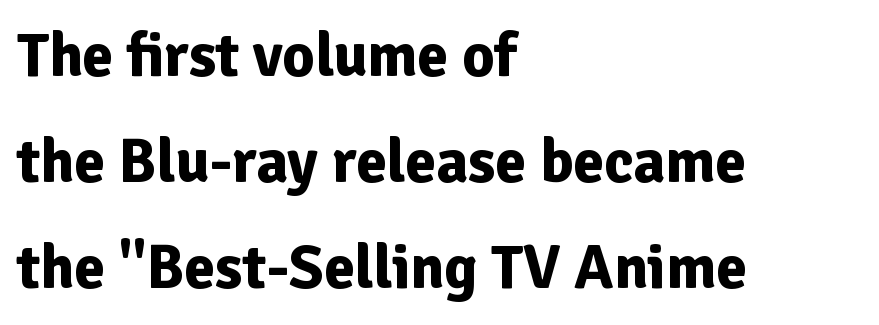
{"serif": "no", "italic": "no", "bold": "yes", "weight": "bold", "width": "normal", "stroke_contrast": "low", "x_height": "medium", "monospaced": "no", "underline": "no", "align": "left", "line_spacing_ratio": 1.71, "letter_spacing": "normal", "letter_spacing_em": 0.0, "glyph_px": 62}
